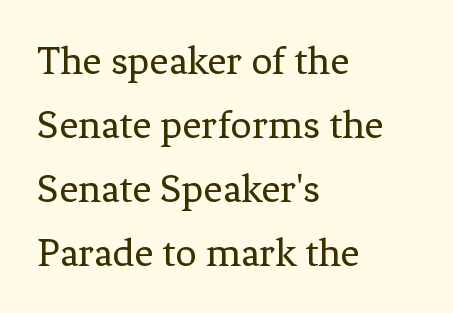
{"serif": "yes", "italic": "no", "bold": "no", "weight": "regular", "width": "normal", "stroke_contrast": "low", "x_height": "medium", "monospaced": "no", "underline": "no", "align": "left", "line_spacing": "normal", "line_spacing_ratio": 1.52, "letter_spacing": "normal", "letter_spacing_em": 0.0, "glyph_px": 42}
